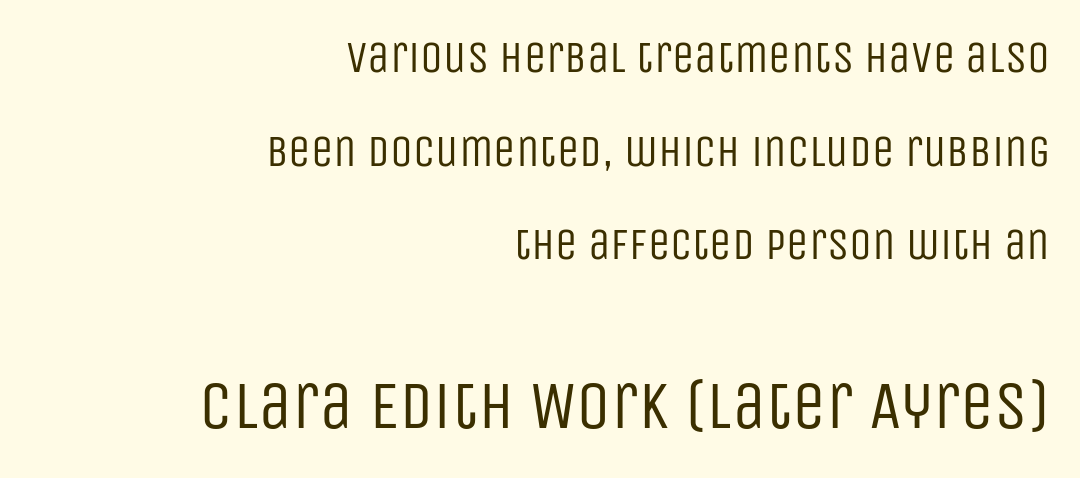
{"serif": "no", "italic": "no", "bold": "no", "weight": "regular", "width": "condensed", "stroke_contrast": "low", "x_height": "large", "monospaced": "no", "underline": "no", "align": "right", "line_spacing": "loose", "line_spacing_ratio": 2.08, "letter_spacing": "normal", "letter_spacing_em": 0.0, "larger_block": "second", "size_ratio": 1.51, "glyph_px": 68}
